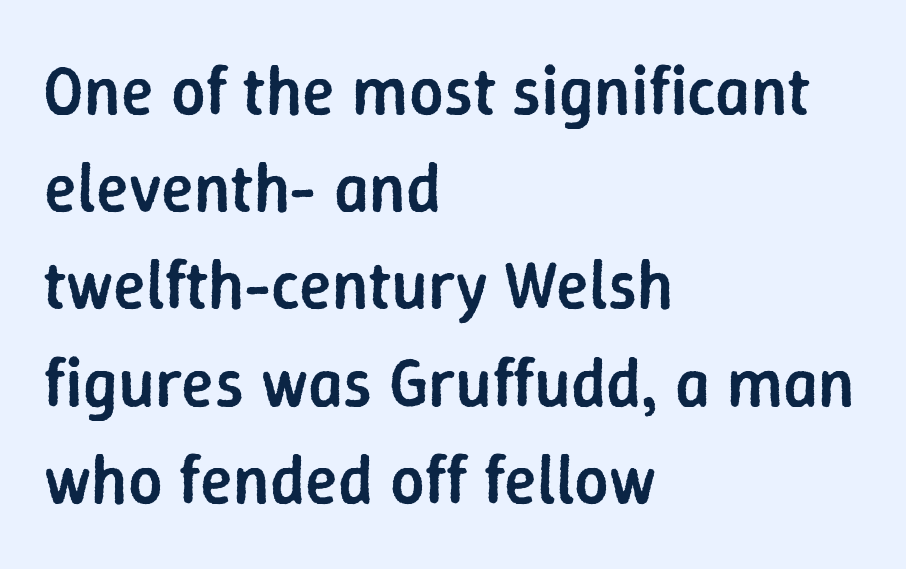
The image shows 68 px semibold sans-serif type, upright; set left-aligned, normal line spacing (1.43x), normal letter spacing, not underlined; low stroke contrast and a medium x-height.
